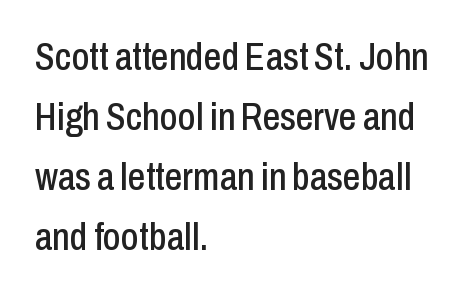
The letters stand straight up with perfectly vertical stems. The compositor pushed each line to the left boundary. The face used here is proportionally spaced, like ordinary book or web type. Observe the ordinary spacing: letters are neighbours, not strangers. Examine the stroke ends and you'll find no serifs. Quick note: interline space is typical.
